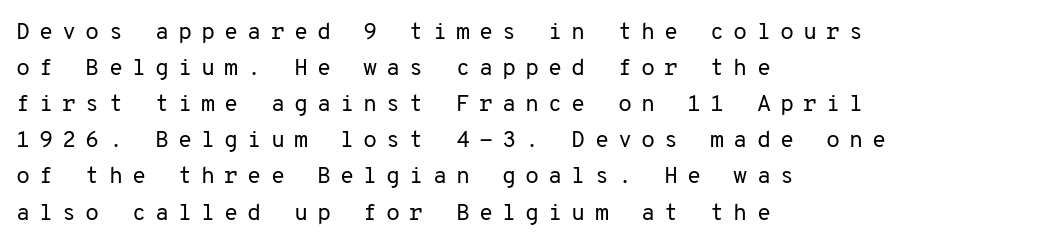
The image shows 23 px text type, upright; set left-aligned, normal line spacing (1.57x), unusually wide letter spacing (+0.39 em), not underlined.
